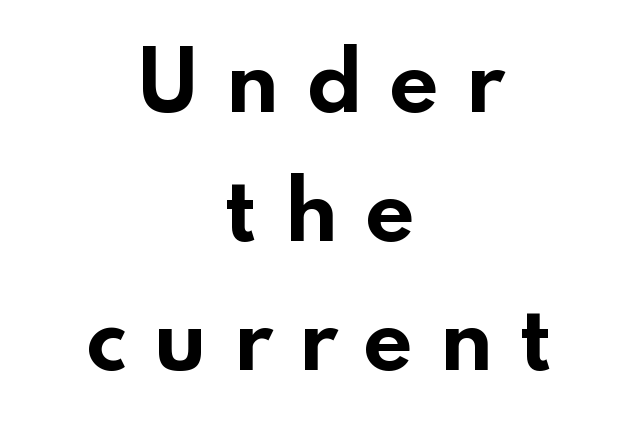
The font's upright variant was chosen for this text. Every row of glyphs is offset so its center matches the block's center. In terms of letterform style, serifs are entirely absent. What's the leading like? Ordinary, nothing unusual. The zone under the glyphs is completely vacant.
